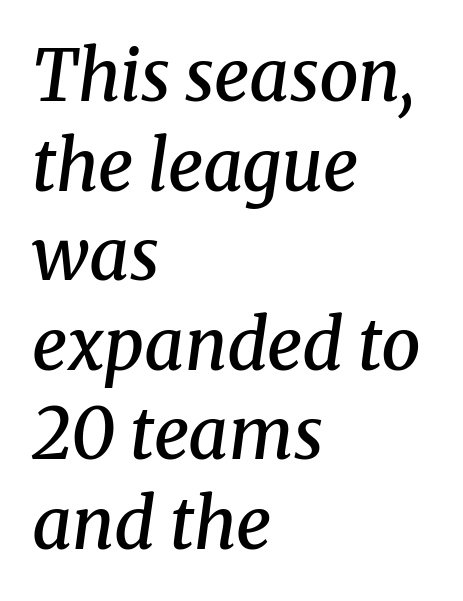
Q: Is the text bold? A: Semi-bold.
Q: Is the text italic (slanted)? A: Yes, it leans right by about 8 degrees.
Q: Is the typeface a serif or a sans-serif typeface? A: Serif.
Q: Is the text underlined? A: No.
Q: How is the paragraph aligned? A: Left-aligned.
Q: Is the spacing between letters normal or unusually wide? A: Normal.
Q: Is the spacing between lines tight, normal or loose? A: Normal.
Q: Width (condensed, normal, or wide)? A: Normal.
Q: Stroke contrast? A: Medium.
Q: x-height? A: Medium.
Q: Monospaced? A: No.
